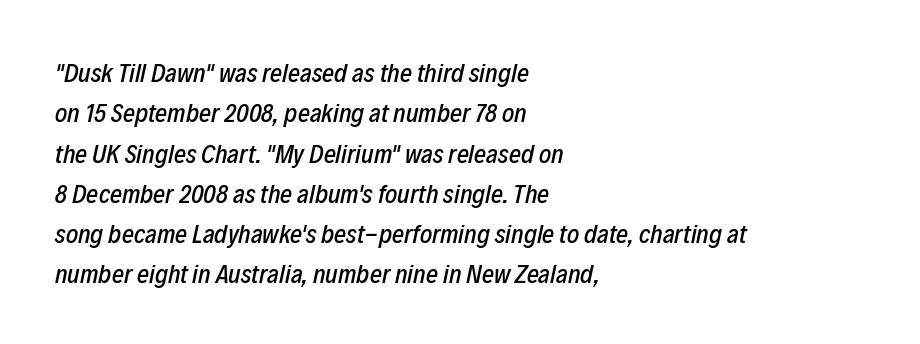
Default kerning and tracking; the words read as compact shapes. Summary of vertical rhythm: regular, with standard interline spacing. Nobody drew a line under any word here. In terms of posture, this sample is oblique. Casual observation: everything's shoved over to the left.
